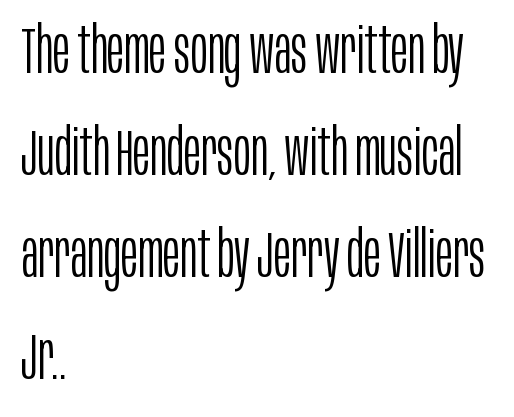
The letters advance in unequal steps, a hallmark of proportional type. Regular leading. Caption: standard tracking, unaltered. The typeface has the unassuming heft of standard copy or less.
